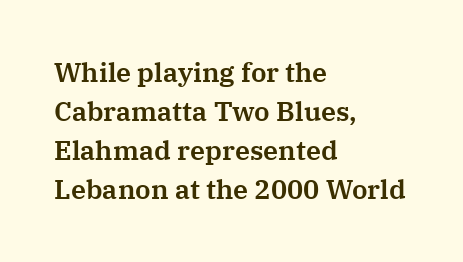
{"italic": "no", "underline": "no", "align": "left", "line_spacing": "normal", "line_spacing_ratio": 1.45, "letter_spacing": "normal", "letter_spacing_em": 0.0, "glyph_px": 27}
